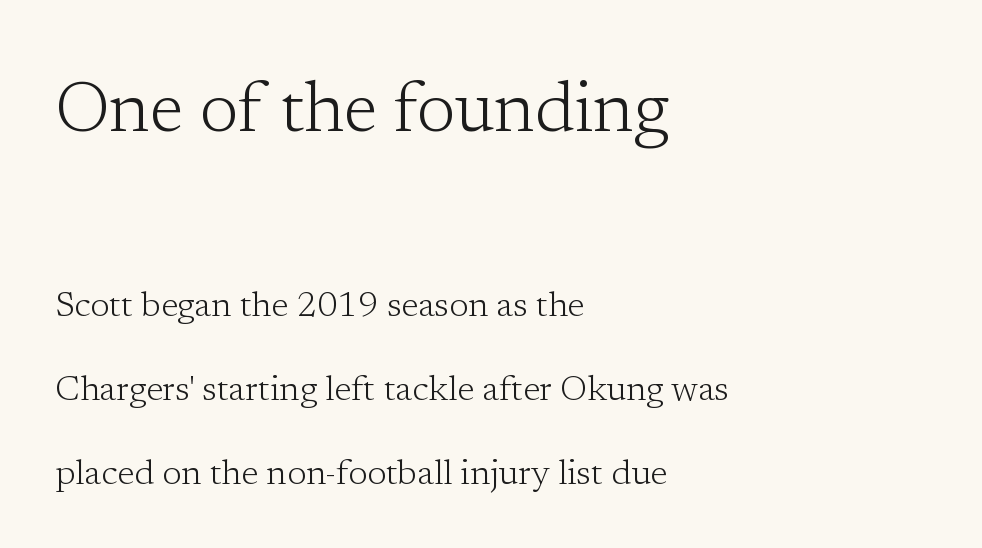
The designer gave the opening block more size than the closing block. The letterforms sit shoulder to shoulder at normal distance. On a weight scale, this lands at 450 or below. A student would call this left alignment; a typographer would say flush left, rag right.
